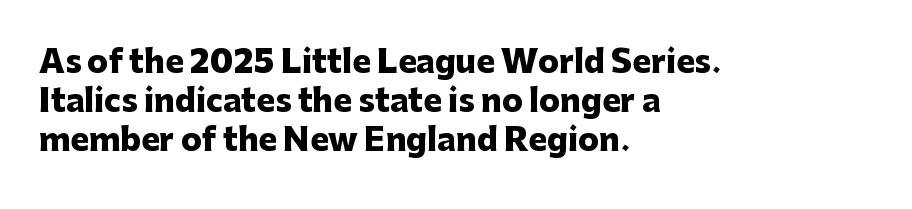
Letters rest on an invisible, unmarked baseline. If you drew a line through each stem, it would be perfectly vertical. The lines sit at an ordinary, default distance from one another. The font family rendered here belongs to the sans-serif group. Characters follow at the spacing the type designer built in. Which margin do the lines hug? The left one — the right edge is uneven.
